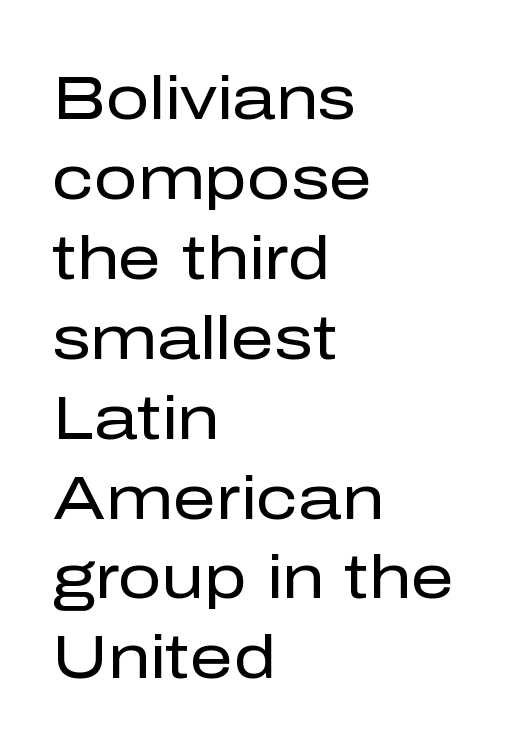
Q: Is the text bold? A: No.
Q: Is the text italic (slanted)? A: No, it is upright.
Q: Is the typeface a serif or a sans-serif typeface? A: Sans-serif.
Q: Is the text underlined? A: No.
Q: How is the paragraph aligned? A: Left-aligned.
Q: Is the spacing between letters normal or unusually wide? A: Normal.
Q: Is the spacing between lines tight, normal or loose? A: Normal.
Q: Width (condensed, normal, or wide)? A: Normal.
Q: Stroke contrast? A: Low.
Q: x-height? A: Medium.
Q: Monospaced? A: No.
